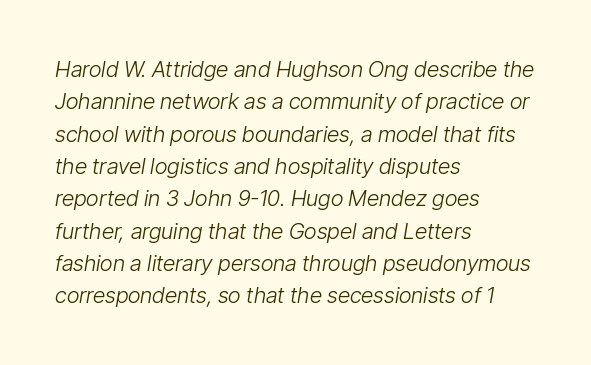
Q: Is the text bold? A: No.
Q: Is the text italic (slanted)? A: Yes, it leans right by about 9 degrees.
Q: Is the text underlined? A: No.
Q: How is the paragraph aligned? A: Left-aligned.
Q: Is the spacing between letters normal or unusually wide? A: Normal.
Q: Is the spacing between lines tight, normal or loose? A: Normal.
